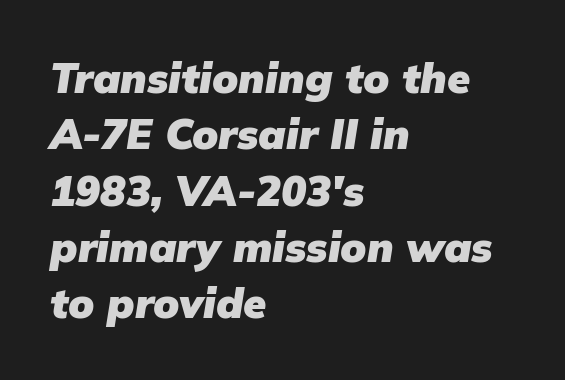
The image shows 42 px heavy type, italic (leaning right); set left-aligned, normal line spacing (1.34x), normal letter spacing, not underlined; low stroke contrast and a medium x-height.
